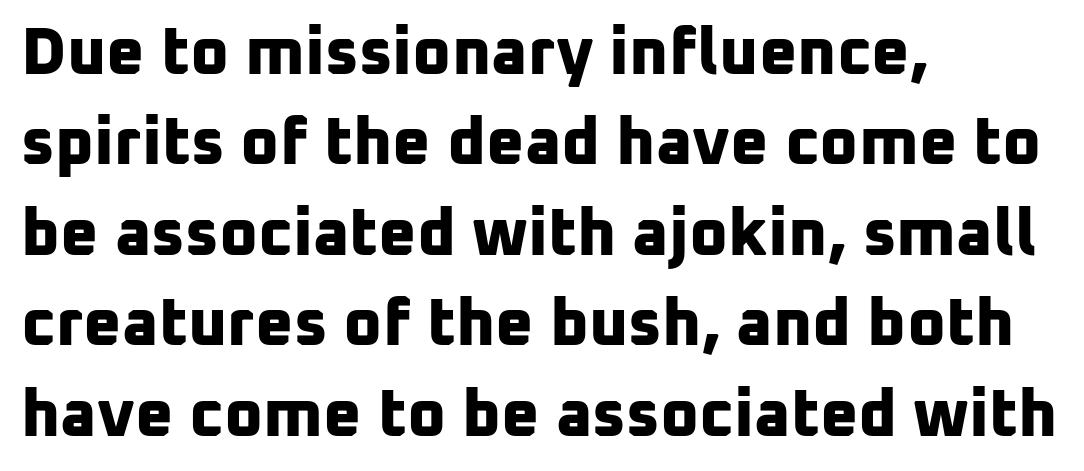
{"serif": "no", "bold": "yes", "weight": "bold", "width": "normal", "stroke_contrast": "low", "x_height": "medium", "monospaced": "no", "underline": "no", "align": "left", "line_spacing": "normal", "line_spacing_ratio": 1.37, "letter_spacing": "normal", "letter_spacing_em": 0.0, "glyph_px": 66}
